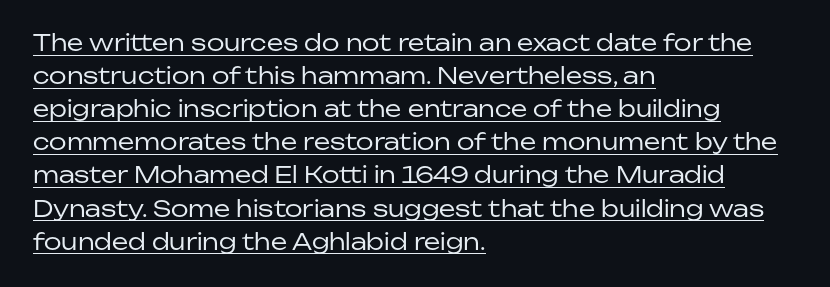
Q: Is the text bold? A: No.
Q: Is the text italic (slanted)? A: No, it is upright.
Q: Is the text underlined? A: Yes.
Q: How is the paragraph aligned? A: Left-aligned.
Q: Is the spacing between letters normal or unusually wide? A: Normal.
Q: Is the spacing between lines tight, normal or loose? A: Normal.
